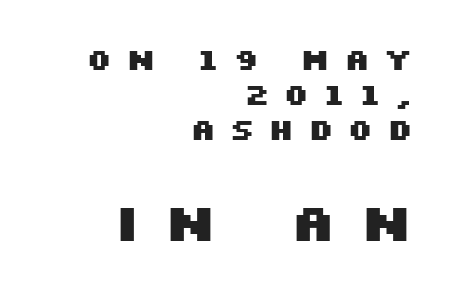
Note the varied advance widths — an 'i' is clearly narrower than an 'm'. The composition opens small and finishes big. How are the letters spaced? Widely, with obvious added tracking. Every character sits straight up, as roman type does. A bare baseline throughout the passage.
